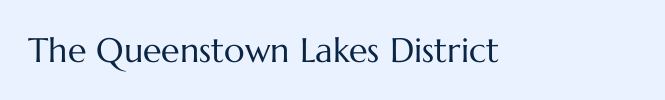
A light-to-regular cut is what we see here. You could not count columns in this text — the font is proportionally spaced. Upright lettering throughout. Anything drawn beneath the words? Only blank space. The rendering keeps characters at their native spacing.
